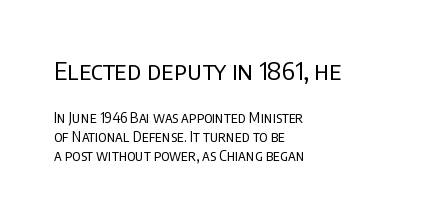
Q: Is the text bold? A: No.
Q: Is the text italic (slanted)? A: No, it is upright.
Q: Is the text underlined? A: No.
Q: How is the paragraph aligned? A: Left-aligned.
Q: Is the spacing between letters normal or unusually wide? A: Normal.
Q: Is the spacing between lines tight, normal or loose? A: Normal.
Q: Which block of text is set in a larger size, the first (top) or the second (bottom)? A: The first (top) one.
